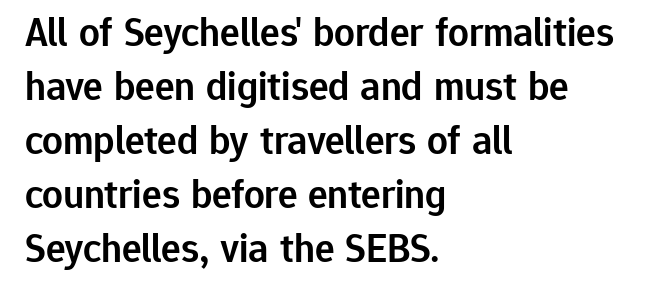
The baseline area is clear. The rendering keeps characters at their native spacing. Which margin do the lines hug? The left one — the right edge is uneven. The letters stand upright; this is a roman face.
